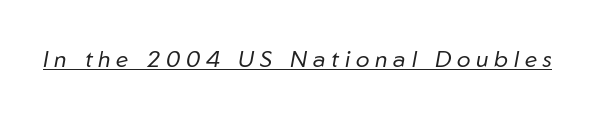
Q: Is the text bold? A: No.
Q: Is the text italic (slanted)? A: Yes, it leans right by about 10 degrees.
Q: Is the text underlined? A: Yes.
Q: Is the spacing between letters normal or unusually wide? A: Unusually wide.
